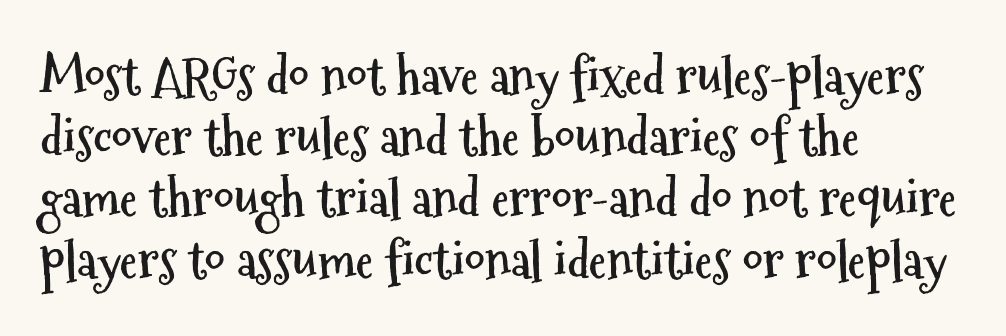
Q: Is the text bold? A: Yes.
Q: Is the text italic (slanted)? A: No, it is upright.
Q: Is the typeface a serif or a sans-serif typeface? A: Sans-serif.
Q: Is the text underlined? A: No.
Q: How is the paragraph aligned? A: Left-aligned.
Q: Is the spacing between letters normal or unusually wide? A: Normal.
Q: Width (condensed, normal, or wide)? A: Condensed.
Q: Stroke contrast? A: Medium.
Q: x-height? A: Medium.
Q: Monospaced? A: No.
